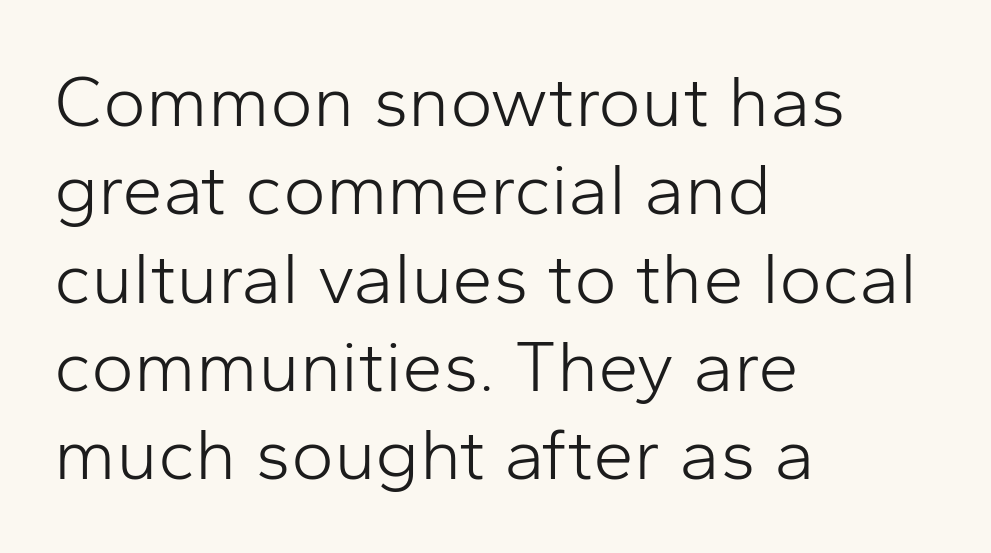
A typesetter would mark this as roman, not italic. These lines are rendered in a variable-pitch font. Rule under the text: the space is simply empty. Tracking here is standard; glyphs follow each other at the usual distance. Typographically, this falls in the sans-serif category.
